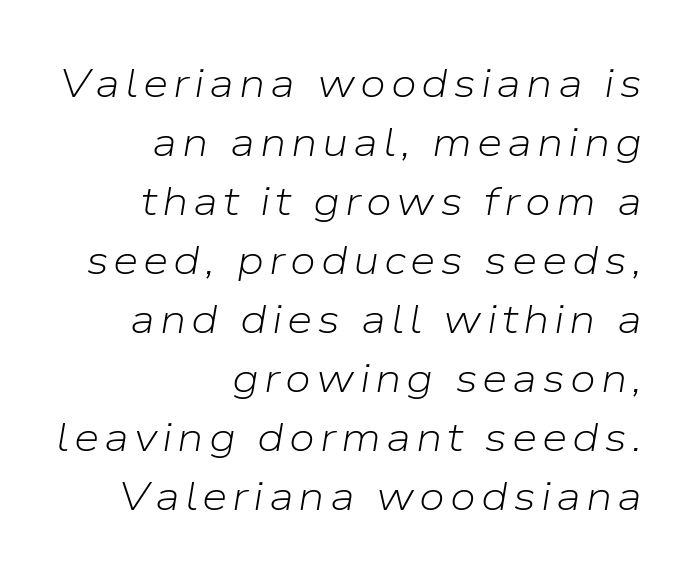
When letters slant like this, we call the style italic. A flush-right, rag-left setting is used for this passage. The typesetting does not lean heavy: it is not bold. Is there much room between lines? A standard amount, neither cramped nor airy. Each letter keeps its own natural width here, so spacing adapts to shape. Only glyphs here, with clear space below each row.
